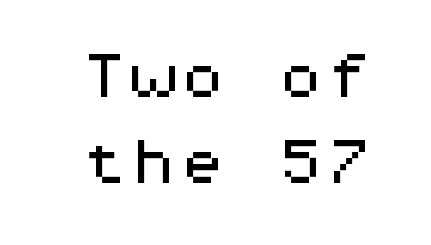
{"serif": "no", "italic": "no", "width": "wide", "stroke_contrast": "medium", "x_height": "medium", "monospaced": "yes", "underline": "no", "line_spacing_ratio": 1.76, "letter_spacing": "normal", "letter_spacing_em": 0.0, "glyph_px": 49}
